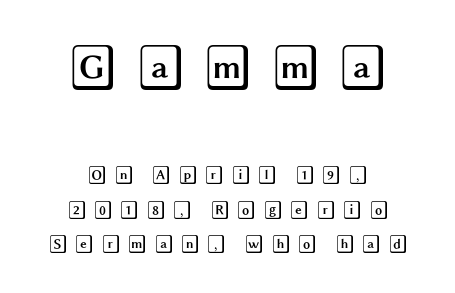
{"italic": "no", "width": "wide", "x_height": "large", "underline": "no", "align": "center", "line_spacing": "loose", "line_spacing_ratio": 1.92, "letter_spacing": "wide", "letter_spacing_em": 0.37, "larger_block": "first", "size_ratio": 2.56, "glyph_px": 46}
